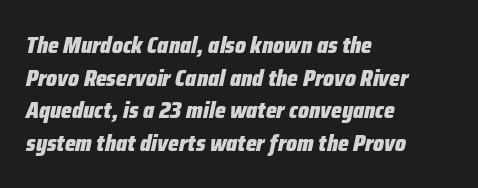
The image shows 23 px bold type, italic (leaning right); set left-aligned, normal line spacing (1.42x), normal letter spacing, not underlined.
